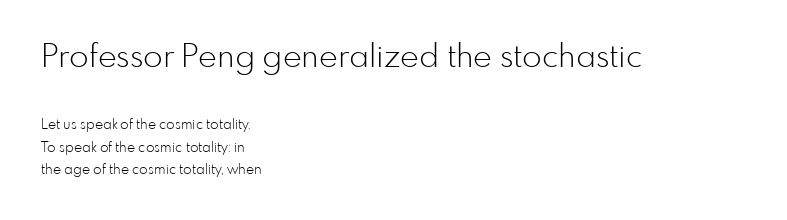
{"serif": "no", "italic": "no", "bold": "no", "weight": "light", "width": "normal", "stroke_contrast": "low", "x_height": "small", "monospaced": "no", "underline": "no", "align": "left", "line_spacing": "normal", "line_spacing_ratio": 1.61, "letter_spacing": "normal", "letter_spacing_em": 0.0, "larger_block": "first", "size_ratio": 2.29, "glyph_px": 32}
